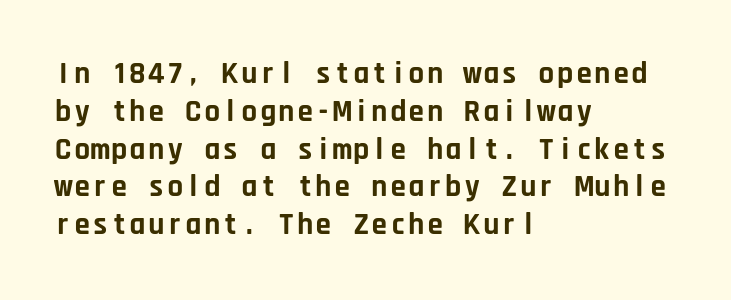
The image shows 31 px bold sans-serif type, upright, monospaced; set left-aligned, line spacing 1.22x, normal letter spacing, not underlined; low stroke contrast and a large x-height.
